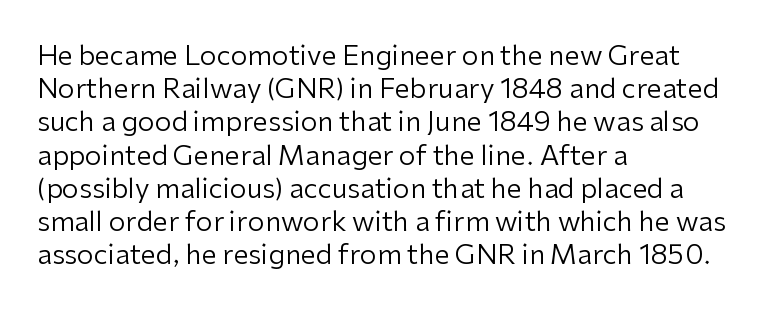
The zone under the glyphs is completely vacant. The passage is arranged the way most books set body copy — flush left. The type sits square on the baseline with zero lean. Weight: in the light-to-regular range. In terms of letterspacing, this is plain default setting.
